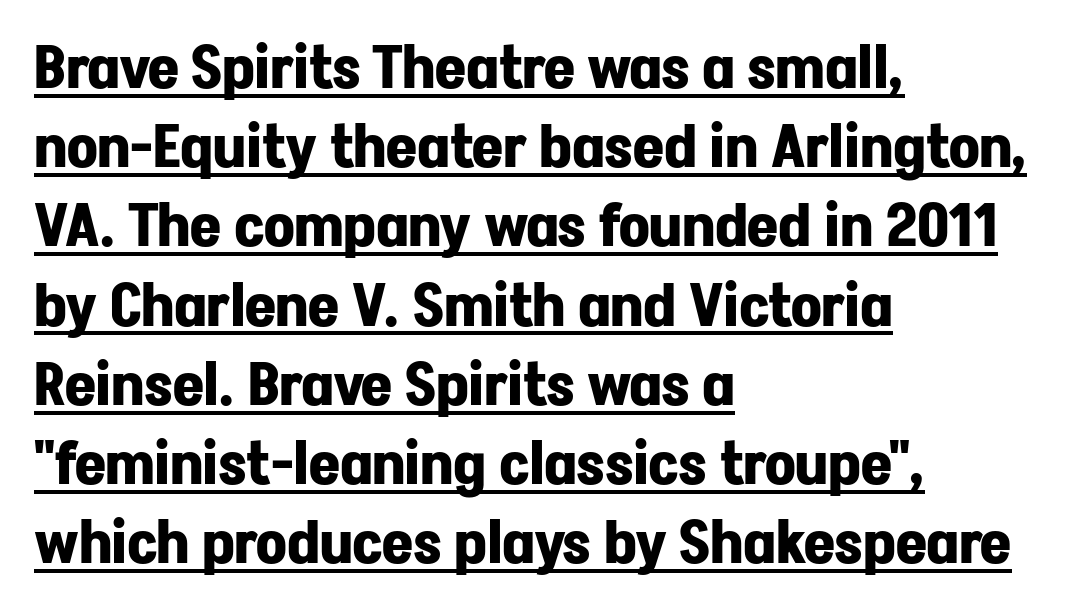
The image shows 60 px bold sans-serif type, upright; set left-aligned, normal line spacing (1.32x), normal letter spacing, underlined; low stroke contrast and a medium x-height.
